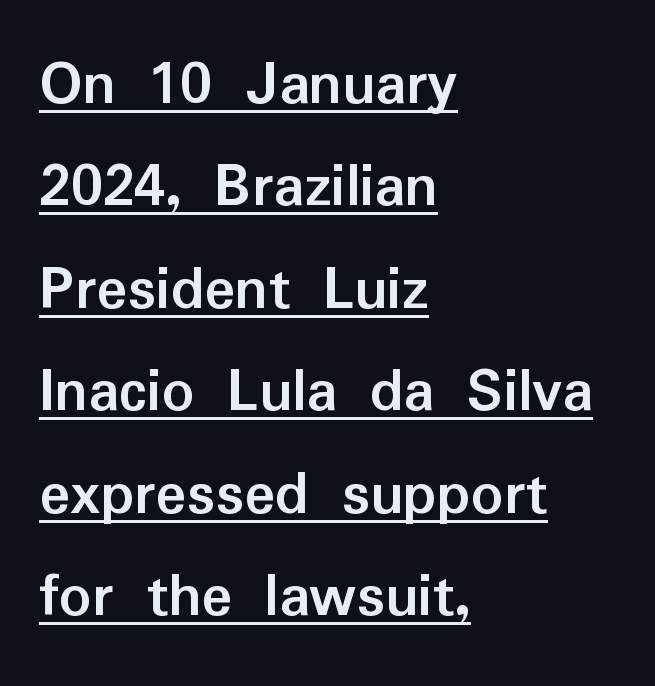
Nope, not italic — everything's standing straight. How are the letters spaced? Ordinarily, with no added tracking. Students, this is bold: see how much ink each stroke carries. Layout note: lines flush left. Proportional: the letters do not fall into vertical columns.
